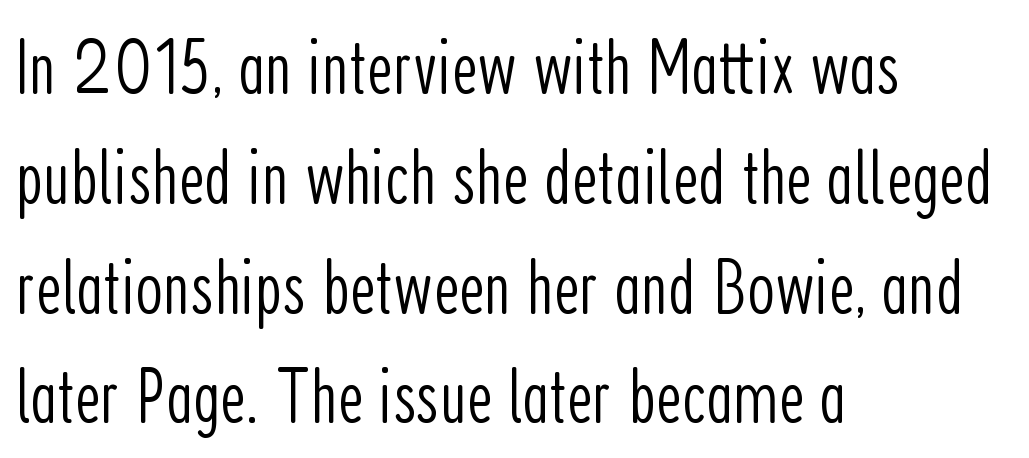
Designer's note — italics off, roman on. These lines stack with their left ends in a neat column. The letters advance in unequal steps, a hallmark of proportional type. Quick note: interline space is typical. Vertical stems look standard width or narrower in stroke. I'd call this a sans setting — the letters go barefoot.
